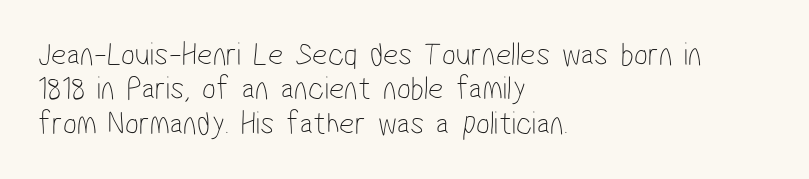
Students, note that the glyphs here touch the page at normal intervals. You could not count columns in this text — the font is proportionally spaced. Quick note: underline off. What kind of face is this? One without serifs — a sans.
